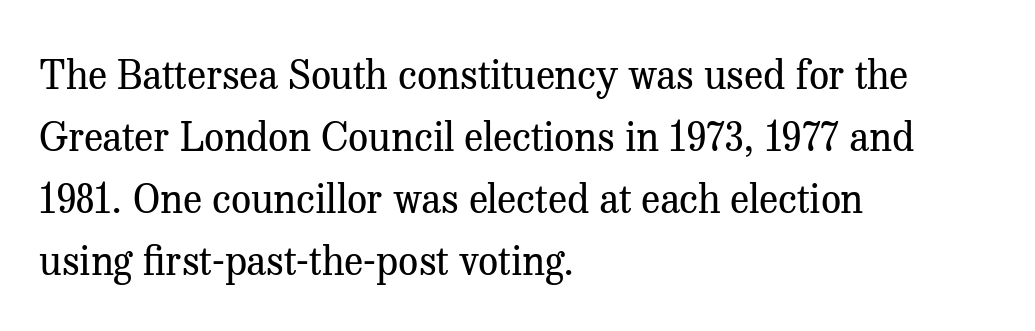
{"serif": "yes", "italic": "no", "bold": "no", "weight": "regular", "width": "normal", "stroke_contrast": "medium", "x_height": "medium", "monospaced": "no", "underline": "no", "align": "left", "line_spacing": "normal", "line_spacing_ratio": 1.55, "letter_spacing": "normal", "letter_spacing_em": 0.0, "glyph_px": 40}
